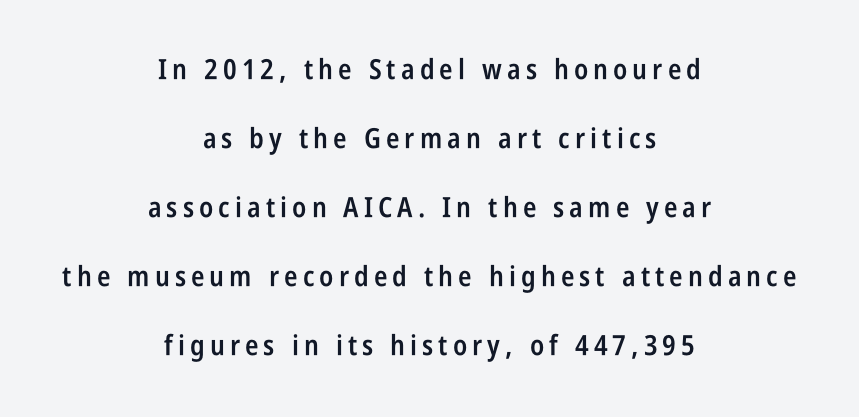
Q: Is the text bold? A: Semi-bold.
Q: Is the text italic (slanted)? A: No, it is upright.
Q: Is the typeface a serif or a sans-serif typeface? A: Sans-serif.
Q: Is the text underlined? A: No.
Q: How is the paragraph aligned? A: Centered.
Q: Is the spacing between lines tight, normal or loose? A: Loose.
Q: Width (condensed, normal, or wide)? A: Condensed.
Q: Stroke contrast? A: Low.
Q: x-height? A: Large.
Q: Monospaced? A: No.
